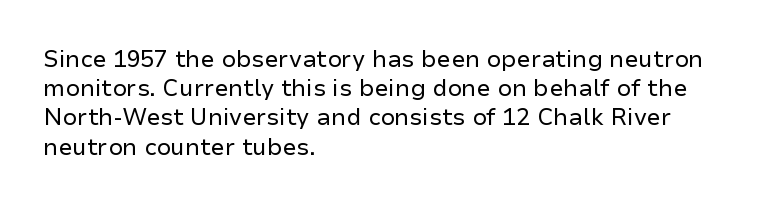
{"italic": "no", "bold": "no", "underline": "no", "align": "left", "line_spacing": "normal", "line_spacing_ratio": 1.27, "letter_spacing": "normal", "letter_spacing_em": 0.0, "glyph_px": 23}
